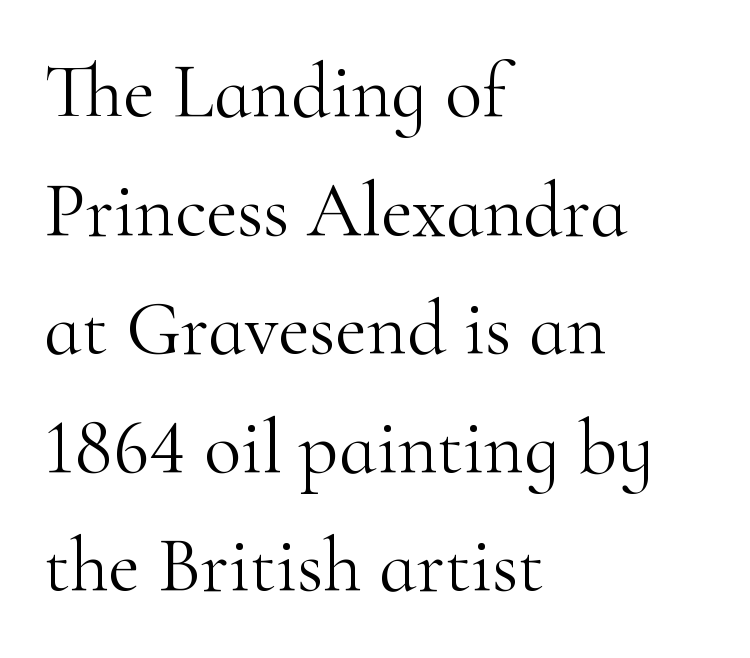
These lines are rendered in a variable-pitch font. The foot of each line stays bare and open. Caption: standard tracking, unaltered. These lines sit exactly where default settings would place them. Each stroke keeps to a modest, everyday thickness or less. In terms of letterform style, serifs are clearly present.
